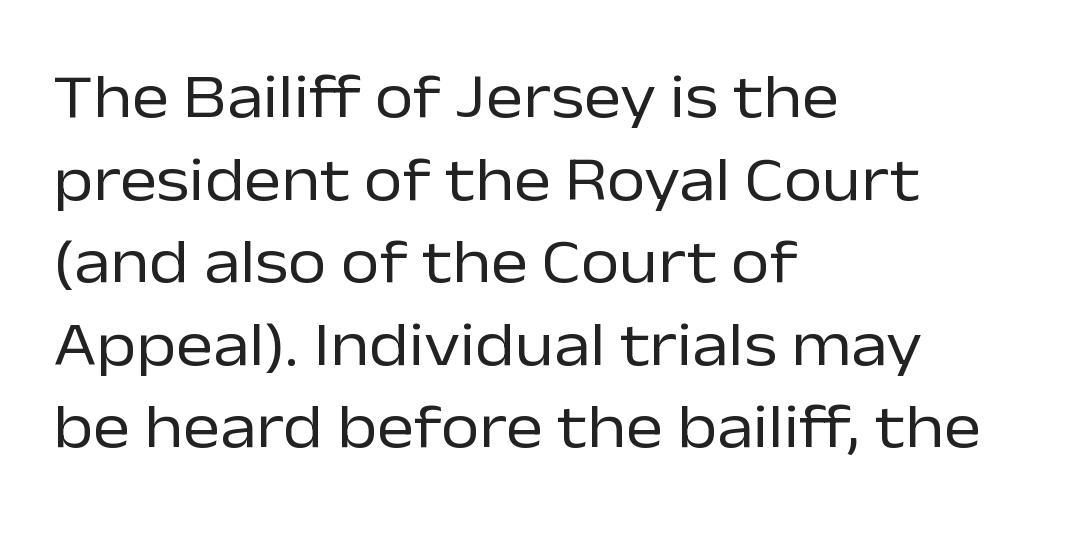
Q: Is the text bold? A: No.
Q: Is the text italic (slanted)? A: No, it is upright.
Q: Is the typeface a serif or a sans-serif typeface? A: Sans-serif.
Q: Is the text underlined? A: No.
Q: How is the paragraph aligned? A: Left-aligned.
Q: Is the spacing between letters normal or unusually wide? A: Normal.
Q: Is the spacing between lines tight, normal or loose? A: Normal.
Q: Width (condensed, normal, or wide)? A: Normal.
Q: Stroke contrast? A: Low.
Q: x-height? A: Medium.
Q: Monospaced? A: No.
